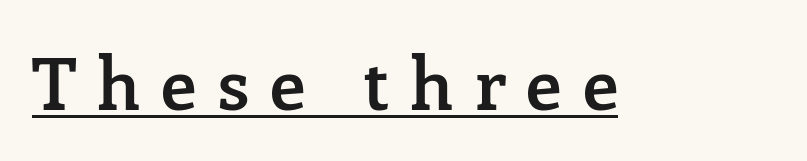
The image shows 72 px semibold serif type, upright; set unusually wide letter spacing (+0.29 em), underlined; low stroke contrast and a medium x-height.
